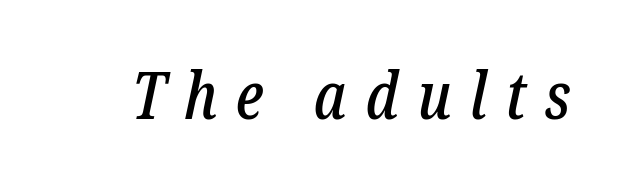
{"serif": "yes", "italic": "yes", "lean": "right", "slant_degrees": 12, "width": "condensed", "stroke_contrast": "low", "x_height": "medium", "monospaced": "no", "underline": "no", "letter_spacing": "wide", "letter_spacing_em": 0.28, "glyph_px": 66}
